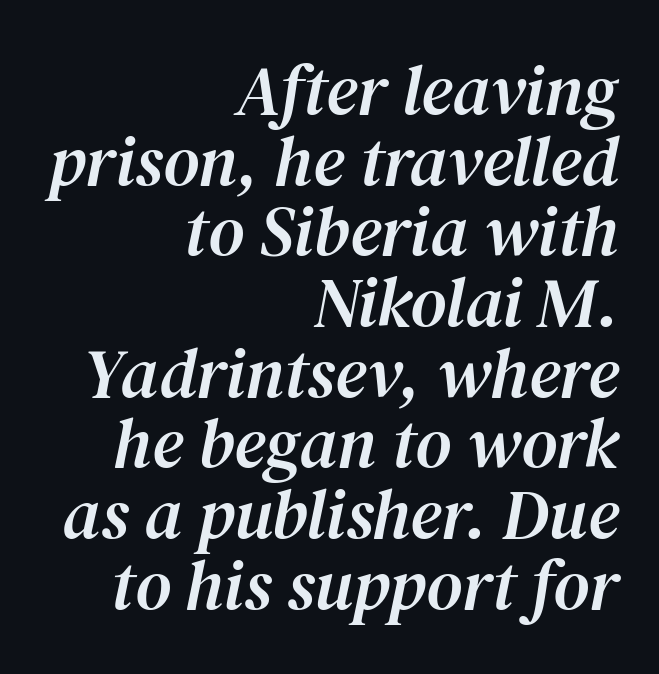
{"serif": "yes", "italic": "yes", "lean": "right", "slant_degrees": 12, "width": "normal", "stroke_contrast": "medium", "x_height": "medium", "monospaced": "no", "underline": "no", "align": "right", "line_spacing": "tight", "line_spacing_ratio": 1.01, "letter_spacing": "normal", "letter_spacing_em": 0.0, "glyph_px": 70}
